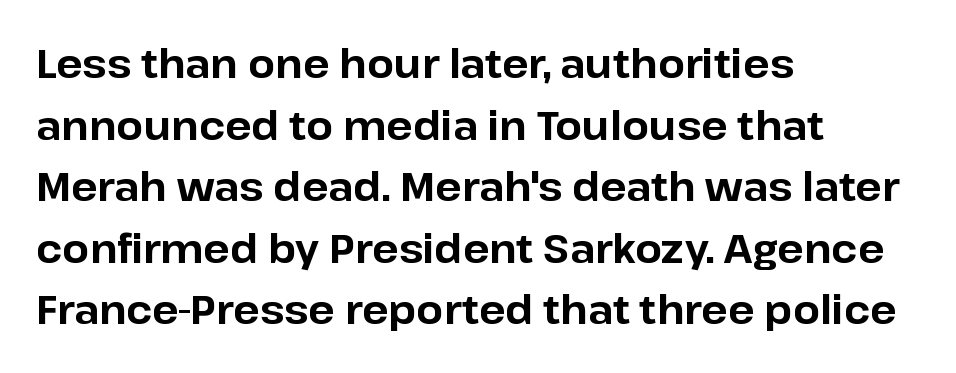
The image shows 39 px bold sans-serif type, upright; set left-aligned, normal line spacing (1.58x), normal letter spacing, not underlined; low stroke contrast and a medium x-height.
